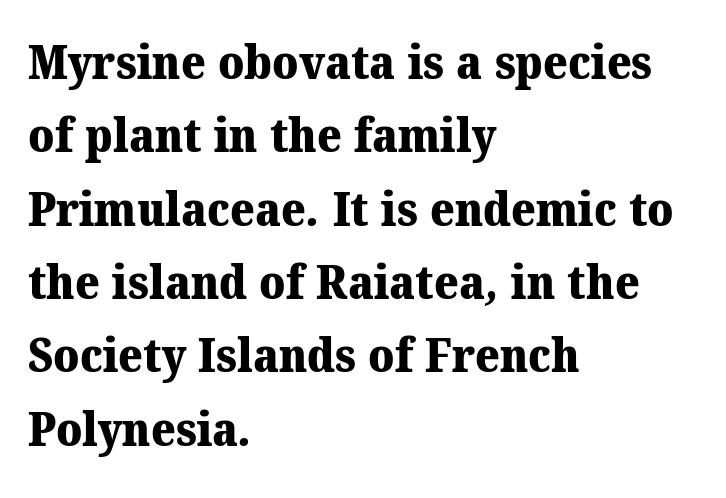
{"serif": "yes", "bold": "yes", "weight": "heavy", "width": "normal", "stroke_contrast": "medium", "x_height": "medium", "monospaced": "no", "underline": "no", "align": "left", "line_spacing": "normal", "line_spacing_ratio": 1.56, "letter_spacing": "normal", "letter_spacing_em": 0.0, "glyph_px": 47}
